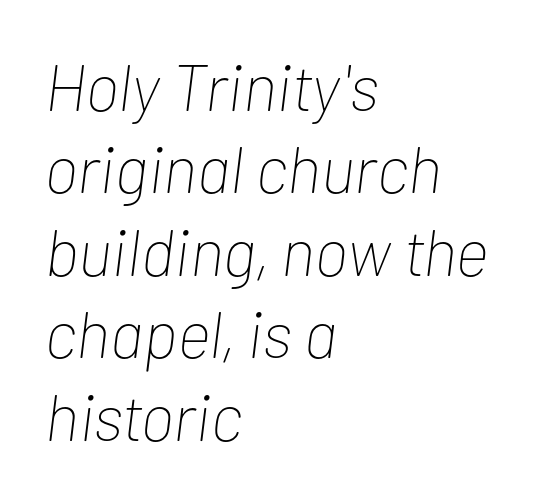
Baseline-to-baseline distance is the conventional proportion of letter height. Check the space under the baseline: it is left empty. Spacing between characters is what you'd get straight out of the box. The text block is weighted toward the left margin, trailing off unevenly rightward.
